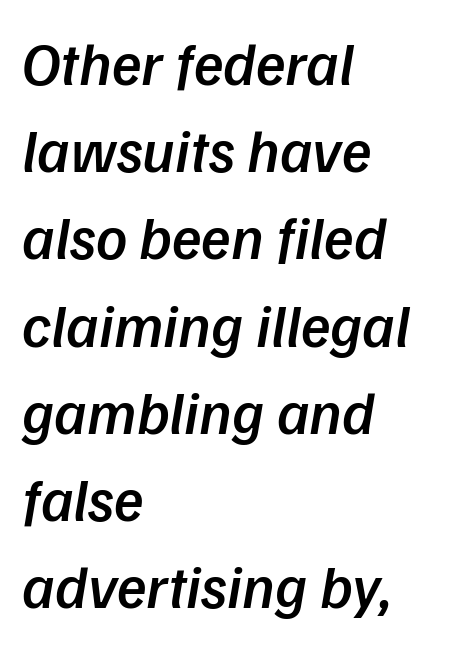
The image shows 61 px semibold sans-serif type; set left-aligned, normal line spacing (1.43x), normal letter spacing, not underlined; low stroke contrast and a medium x-height.
